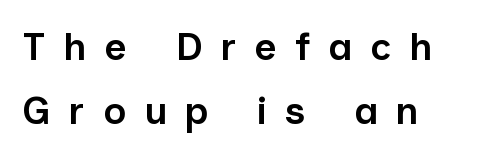
{"serif": "no", "italic": "no", "bold": "semi", "weight": "semibold", "width": "normal", "stroke_contrast": "low", "x_height": "medium", "monospaced": "no", "underline": "no", "line_spacing": "normal", "line_spacing_ratio": 1.64, "letter_spacing": "wide", "letter_spacing_em": 0.46, "glyph_px": 39}
